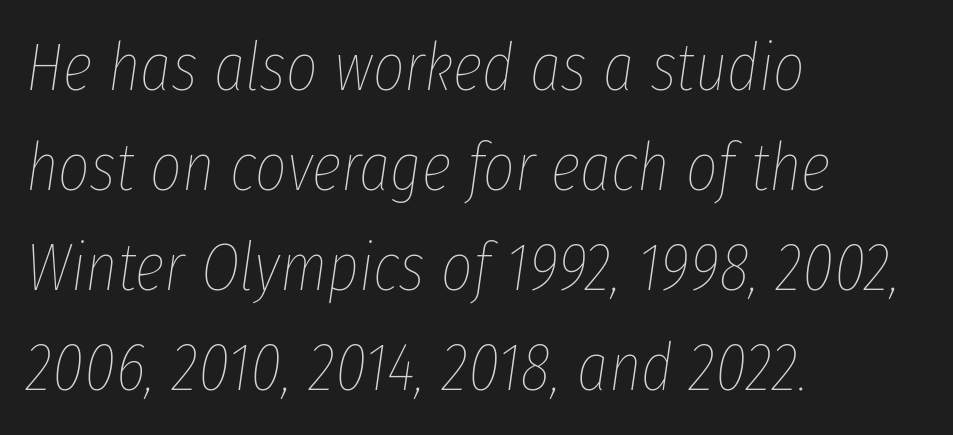
Q: Is the text bold? A: No.
Q: Is the text italic (slanted)? A: Yes, it leans right by about 8 degrees.
Q: Is the text underlined? A: No.
Q: How is the paragraph aligned? A: Left-aligned.
Q: Is the spacing between letters normal or unusually wide? A: Normal.
Q: Is the spacing between lines tight, normal or loose? A: Normal.
Q: Width (condensed, normal, or wide)? A: Condensed.
Q: Stroke contrast? A: Low.
Q: x-height? A: Medium.
Q: Monospaced? A: No.
